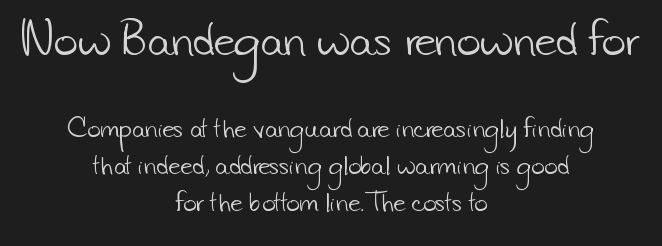
Plain, unruled lines of type. Think of a printed novel: that variable character pitch is what you see here. Is the letter spacing exaggerated? No — it looks like the ordinary default. Size contrast runs from large at the top to small at the bottom. The paragraph shown floats in the horizontal middle. The designer left line spacing at the default.
